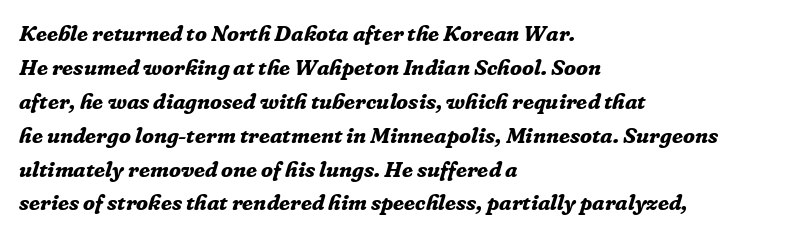
{"italic": "yes", "lean": "right", "slant_degrees": 16, "bold": "yes", "underline": "no", "align": "left", "line_spacing": "normal", "line_spacing_ratio": 1.54, "letter_spacing": "normal", "letter_spacing_em": 0.0, "glyph_px": 22}
